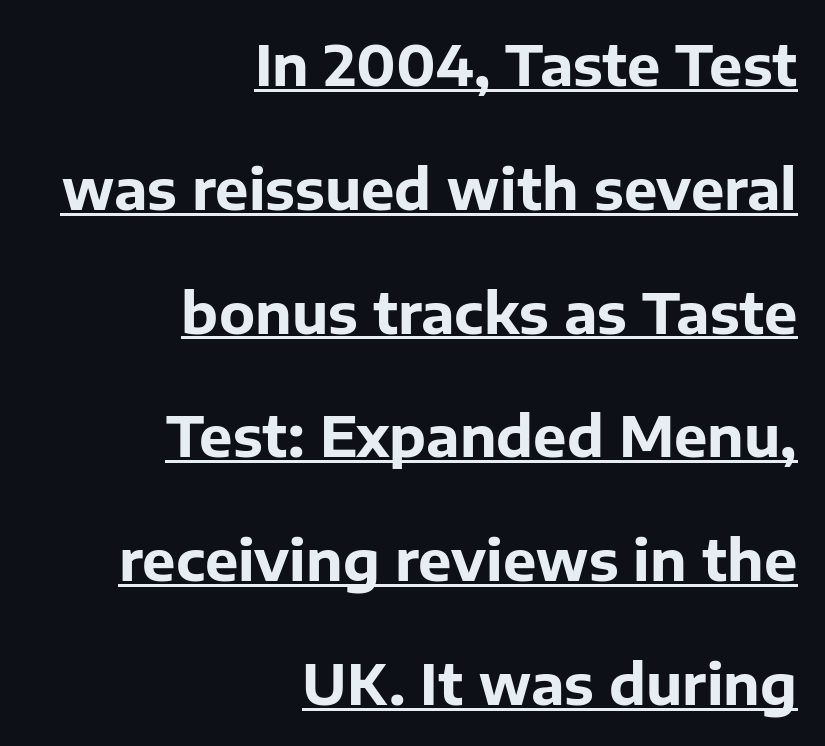
{"serif": "no", "italic": "no", "bold": "yes", "weight": "bold", "width": "normal", "stroke_contrast": "low", "x_height": "medium", "monospaced": "no", "underline": "yes", "align": "right", "line_spacing": "loose", "line_spacing_ratio": 2.21, "letter_spacing": "normal", "letter_spacing_em": 0.0, "glyph_px": 56}
